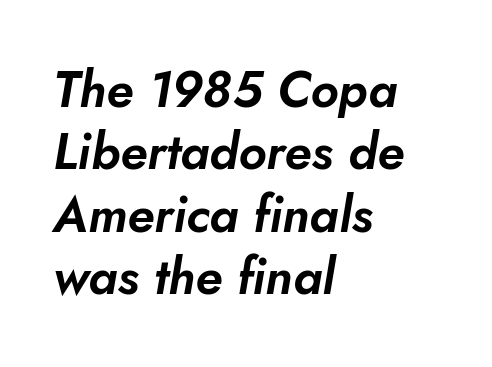
The image shows 50 px text type, italic (leaning right); set left-aligned, normal line spacing (1.25x), normal letter spacing, not underlined; low stroke contrast and a small x-height.
